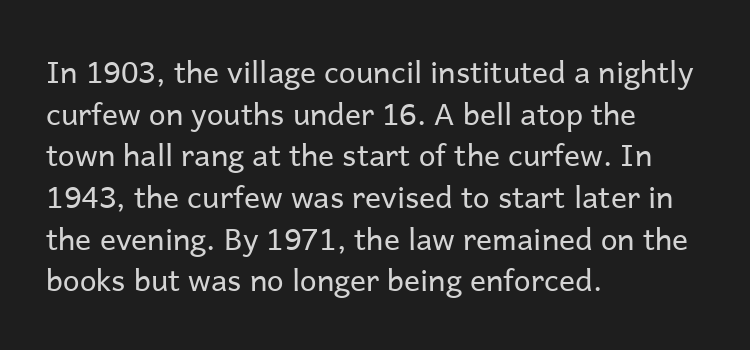
Is there any slant? The stems are plumb. No chunkiness to these letters — they're not bold. The glyphs in this specimen are sans serif. These lines keep a tight, regular rhythm from letter to letter. A normal amount of white space separates one row of letters from the next.
